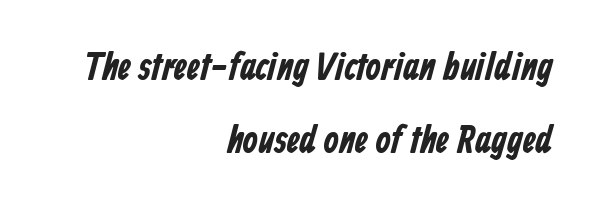
The image shows 39 px bold, condensed sans-serif type; set right-aligned, line spacing 1.87x, normal letter spacing, not underlined; low stroke contrast and a medium x-height.
